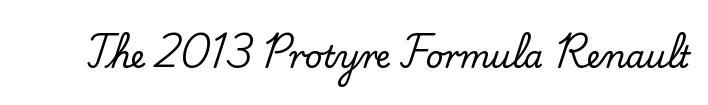
Q: Is the text italic (slanted)? A: Yes.
Q: Is the typeface a serif or a sans-serif typeface? A: Serif.
Q: Is the text underlined? A: No.
Q: Is the spacing between letters normal or unusually wide? A: Normal.
Q: Width (condensed, normal, or wide)? A: Normal.
Q: Stroke contrast? A: Low.
Q: x-height? A: Small.
Q: Monospaced? A: No.
